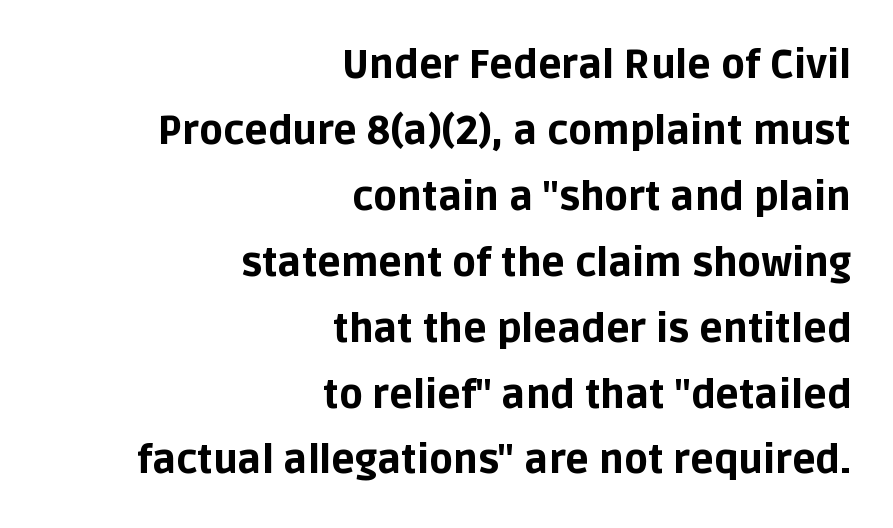
Standard letterfit; no display-style spreading of the glyphs. No feet cap the strokes, marking this as sans-serif type. Leftover space on each line is placed entirely before the opening word. Chunky letters — that's bold for sure. Lines of text with bare space underneath.
